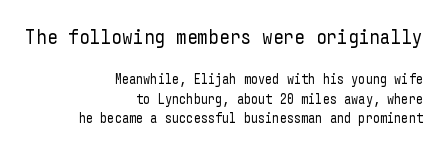
Is the type heavy? It reads as light-to-regular instead. The line-height multiplier appears to be the usual default. The earlier block is typeset at a bigger size than the later block. Is there any slant? The stems are plumb. Anything drawn beneath the words? Only blank space. Short and long lines alike share a common ending point at right.
